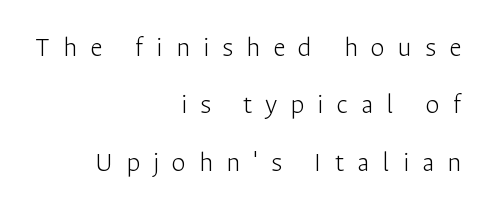
{"serif": "no", "italic": "no", "bold": "no", "weight": "light", "width": "normal", "stroke_contrast": "low", "x_height": "medium", "monospaced": "no", "underline": "no", "align": "right", "line_spacing": "loose", "line_spacing_ratio": 2.05, "letter_spacing": "wide", "letter_spacing_em": 0.47, "glyph_px": 28}
